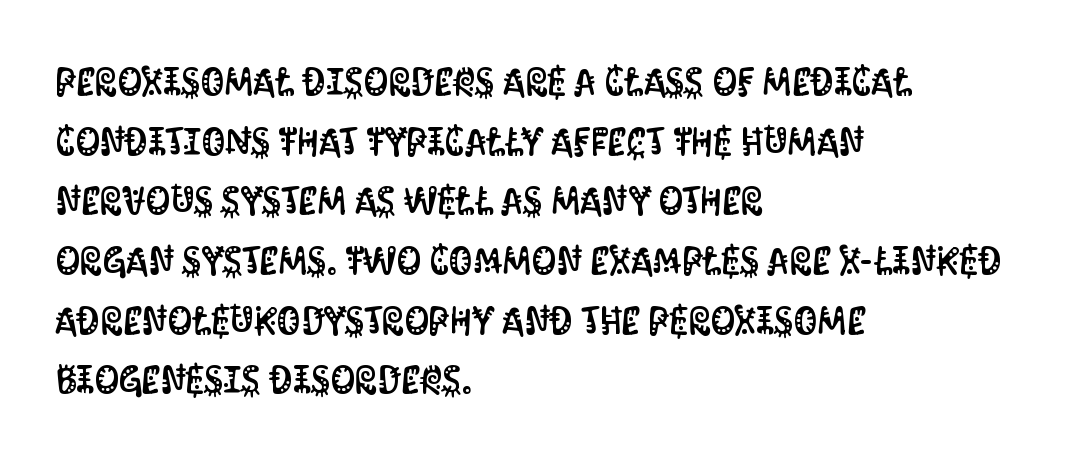
{"serif": "no", "italic": "no", "width": "condensed", "stroke_contrast": "medium", "x_height": "large", "monospaced": "no", "underline": "no", "align": "left", "line_spacing": "normal", "line_spacing_ratio": 1.57, "letter_spacing": "normal", "letter_spacing_em": 0.0, "glyph_px": 38}
